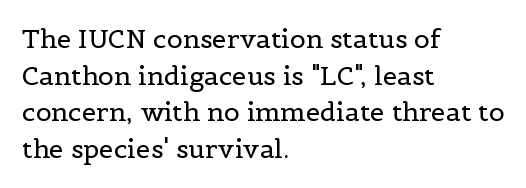
The image shows 26 px text type, upright; set left-aligned, normal line spacing (1.41x), normal letter spacing, not underlined.
